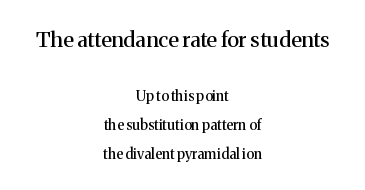
Descenders hang freely into open space. A student would call this center alignment; a typographer would say set centered. Here the glyphs are tracked normally, forming tight word shapes. Block one is the big one; block two sits smaller underneath. Does the leading feel generous? Absolutely, it's lavish. The typography opts for an upright posture over an oblique one.
